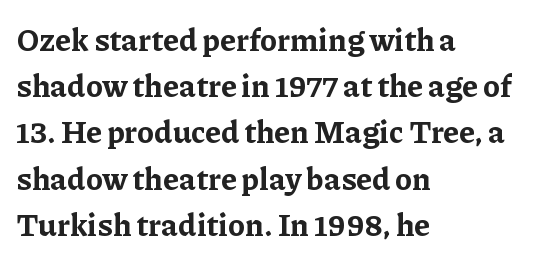
This sample has the flowing, uneven cadence of proportional lettering. What weight is shown? A full bold with thick strokes. The specimen reads as upright at a glance. The characters display serif detailing at their extremities. The specimen omits any rule beneath the text block's lines.
